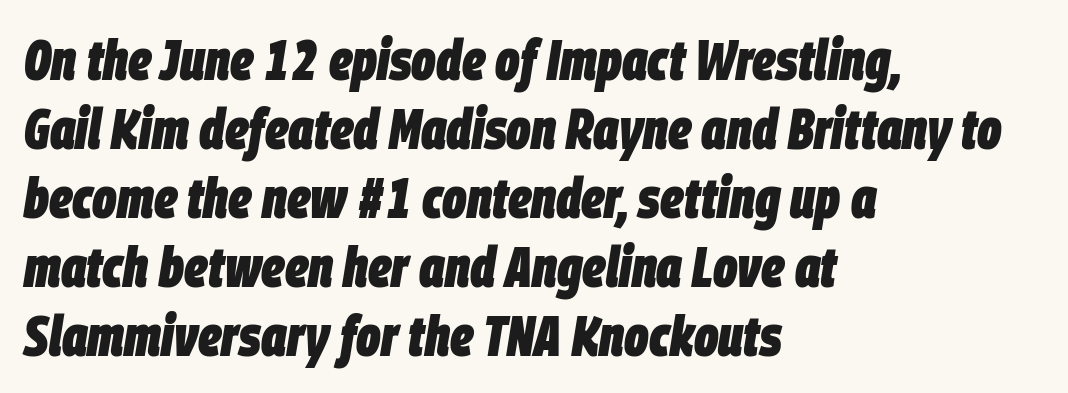
The image shows 57 px heavy, condensed type, italic (leaning right); set left-aligned, line spacing 1.21x, normal letter spacing, not underlined; low stroke contrast and a large x-height.
